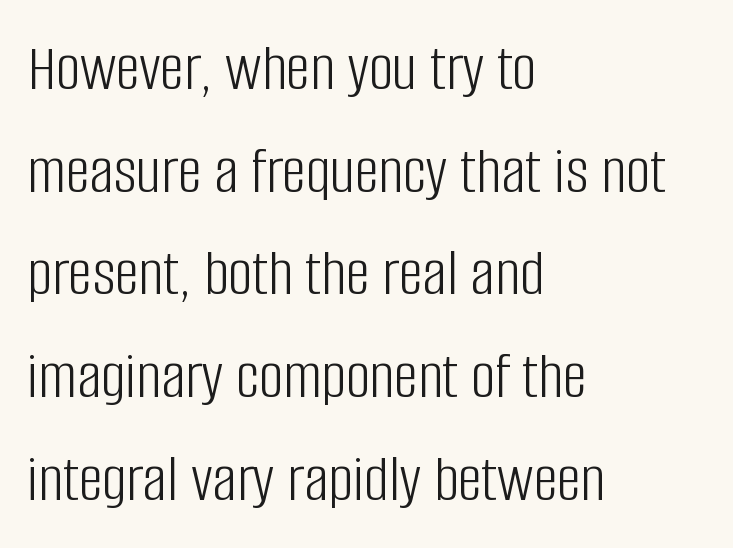
The image shows 68 px light, condensed sans-serif type, upright; set left-aligned, normal line spacing (1.51x), normal letter spacing, not underlined; low stroke contrast and a large x-height.
